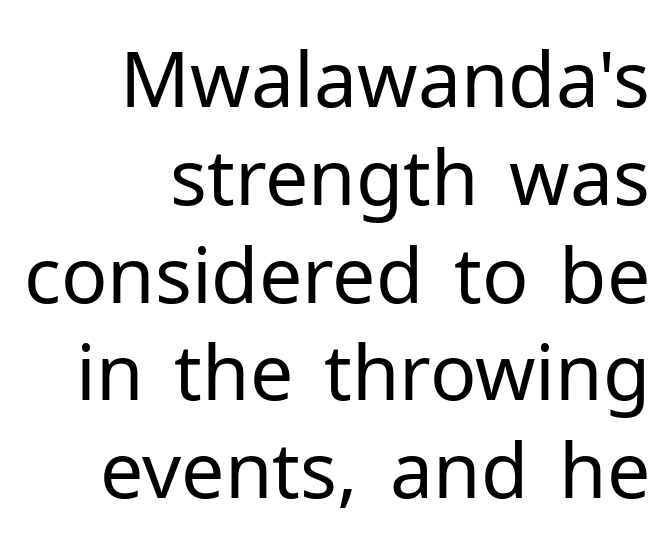
You can tell it's not italic because the verticals are truly vertical. The space between consecutive lines is moderate. The area under the type is left untouched. What kind of face is this? One without serifs — a sans.
